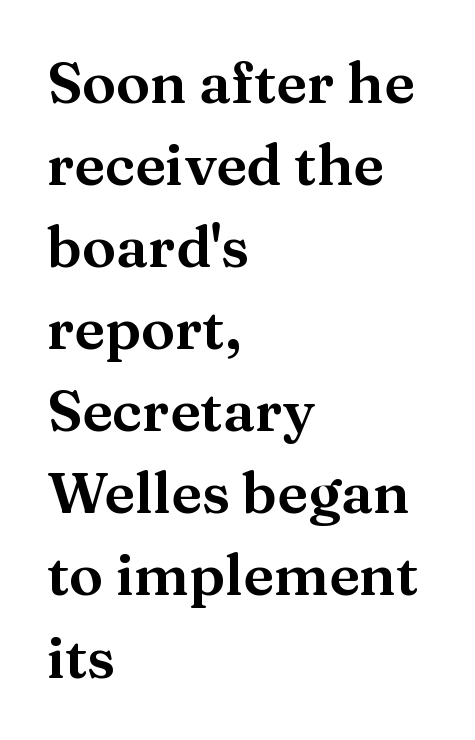
Typeset ragged right — the left edge is the straight one. You could not count columns in this text — the font is proportionally spaced. The space beneath each line is pristine and unruled. Yep, those are serifs on the letters. These lines sit exactly where default settings would place them.
